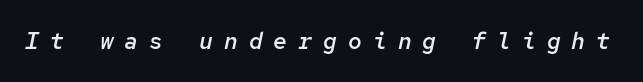
{"italic": "yes", "lean": "right", "slant_degrees": 12, "bold": "semi", "underline": "no", "letter_spacing": "wide", "letter_spacing_em": 0.48, "glyph_px": 23}
